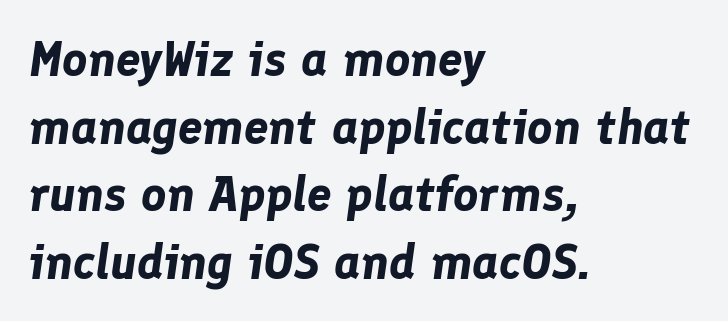
The image shows 49 px bold type, italic (leaning right); set left-aligned, normal line spacing (1.38x), normal letter spacing, not underlined; low stroke contrast and a medium x-height.
